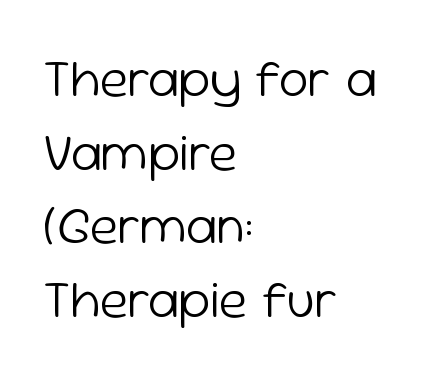
{"serif": "no", "italic": "no", "bold": "no", "weight": "light", "width": "normal", "stroke_contrast": "low", "x_height": "medium", "monospaced": "no", "underline": "no", "align": "left", "line_spacing": "normal", "line_spacing_ratio": 1.39, "letter_spacing": "normal", "letter_spacing_em": 0.0, "glyph_px": 53}
